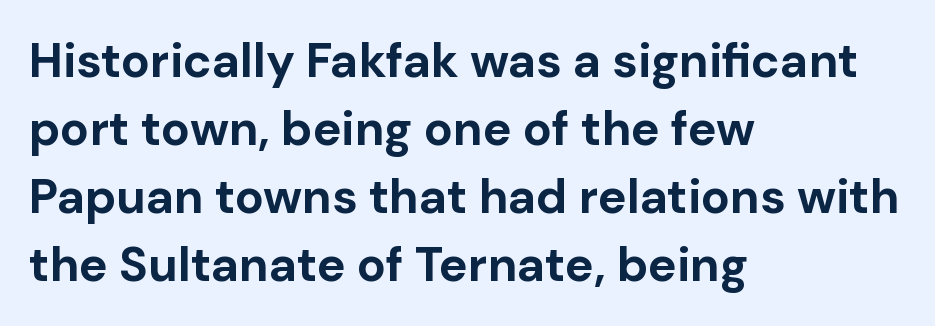
{"serif": "no", "italic": "no", "bold": "yes", "weight": "bold", "width": "normal", "stroke_contrast": "low", "x_height": "medium", "monospaced": "no", "underline": "no", "align": "left", "line_spacing": "normal", "line_spacing_ratio": 1.42, "letter_spacing": "normal", "letter_spacing_em": 0.0, "glyph_px": 48}
